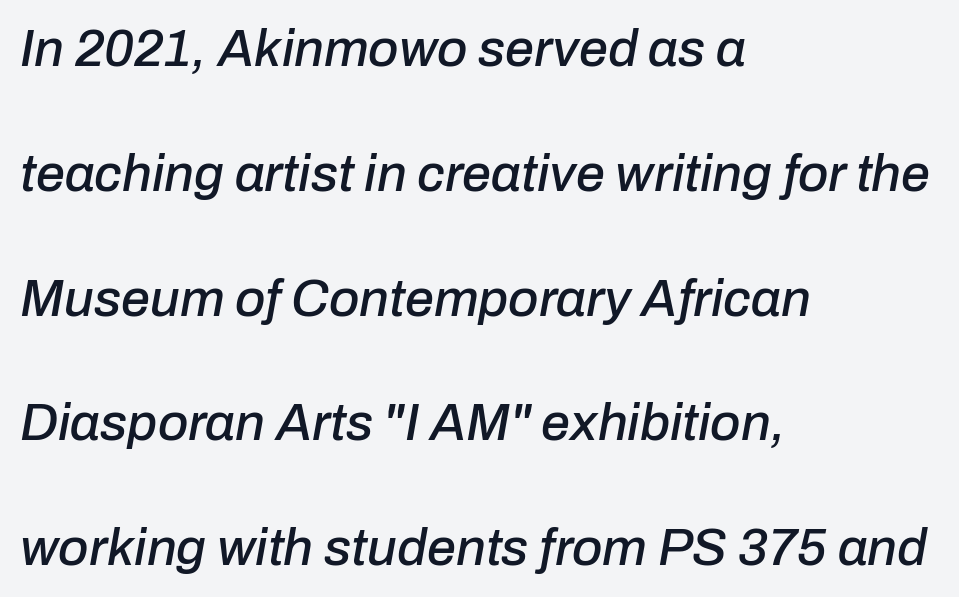
Q: Is the text italic (slanted)? A: Yes, it leans right by about 10 degrees.
Q: Is the text underlined? A: No.
Q: How is the paragraph aligned? A: Left-aligned.
Q: Is the spacing between letters normal or unusually wide? A: Normal.
Q: Is the spacing between lines tight, normal or loose? A: Loose.
Q: Width (condensed, normal, or wide)? A: Normal.
Q: Stroke contrast? A: Low.
Q: x-height? A: Medium.
Q: Monospaced? A: No.
